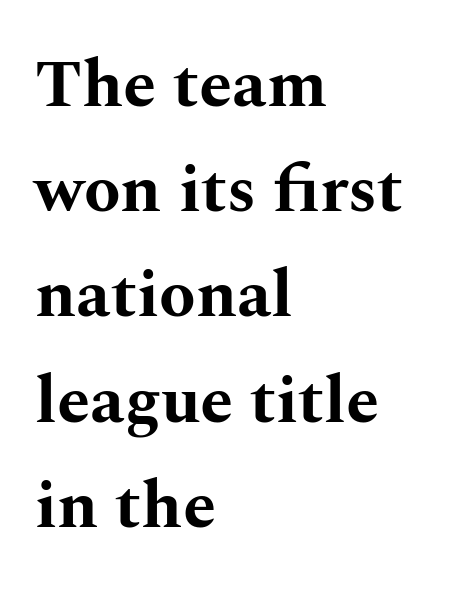
{"serif": "yes", "italic": "no", "bold": "yes", "weight": "bold", "width": "wide", "stroke_contrast": "medium", "x_height": "medium", "monospaced": "no", "underline": "no", "align": "left", "line_spacing": "normal", "line_spacing_ratio": 1.57, "letter_spacing": "normal", "letter_spacing_em": 0.0, "glyph_px": 67}
